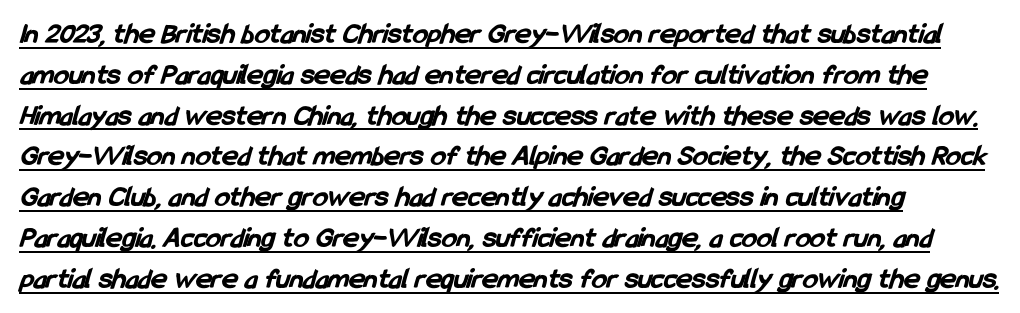
The image shows 30 px bold, condensed sans-serif type; set left-aligned, normal line spacing (1.36x), normal letter spacing, underlined; low stroke contrast and a medium x-height.
